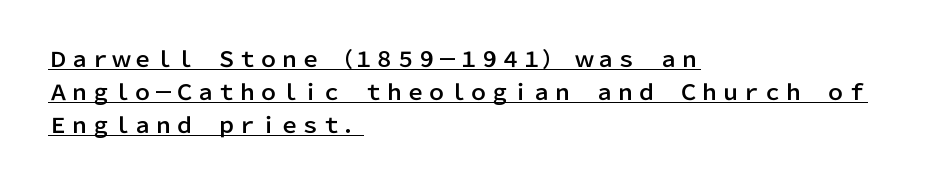
These lines were composed using upright roman letters. Characters follow at the spacing the type designer built in. What's the leading like? Ordinary, nothing unusual. One-word summary of the alignment: left.
